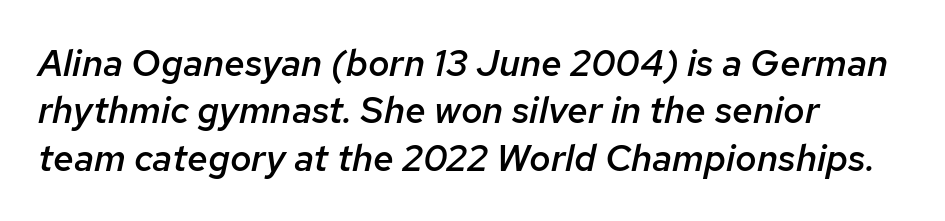
{"italic": "yes", "lean": "right", "slant_degrees": 12, "bold": "semi", "weight": "semibold", "width": "normal", "stroke_contrast": "low", "x_height": "medium", "monospaced": "no", "underline": "no", "align": "left", "line_spacing": "normal", "line_spacing_ratio": 1.28, "letter_spacing": "normal", "letter_spacing_em": 0.0, "glyph_px": 37}
